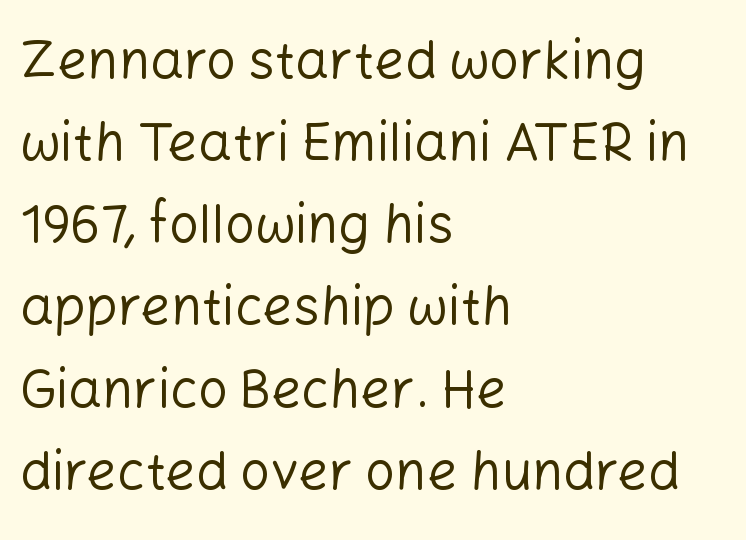
The image shows 53 px regular-weight sans-serif type, upright; set left-aligned, normal line spacing (1.55x), normal letter spacing, not underlined; low stroke contrast and a medium x-height.
